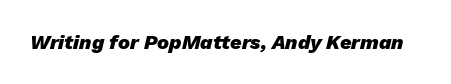
This rendering features lettering with no underline. Nothing unusual about the tracking: characters are spaced as the font intends. Characters are canted at an angle relative to the baseline's perpendicular. Look at the stroke-to-counter ratio: heavy, a bold.
